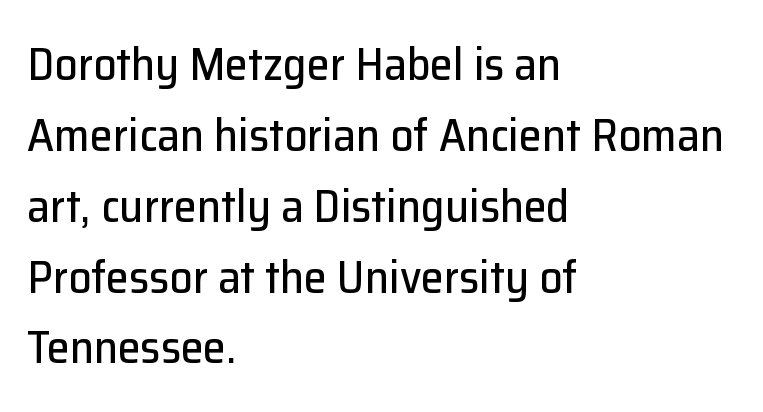
{"serif": "no", "italic": "no", "width": "normal", "stroke_contrast": "low", "x_height": "medium", "monospaced": "no", "underline": "no", "align": "left", "line_spacing": "normal", "line_spacing_ratio": 1.54, "letter_spacing": "normal", "letter_spacing_em": 0.0, "glyph_px": 46}
